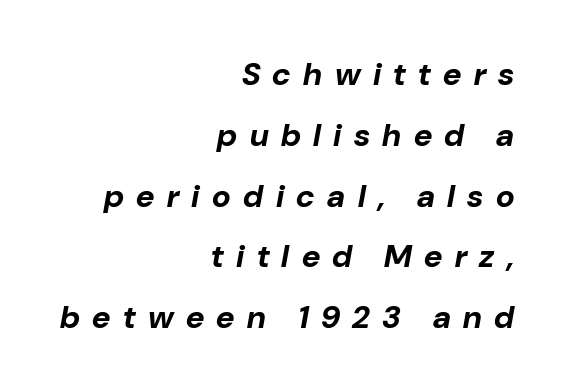
{"italic": "yes", "lean": "right", "slant_degrees": 10, "bold": "yes", "weight": "bold", "width": "normal", "stroke_contrast": "low", "x_height": "medium", "monospaced": "no", "underline": "no", "align": "right", "line_spacing": "loose", "line_spacing_ratio": 1.9, "letter_spacing": "wide", "letter_spacing_em": 0.39, "glyph_px": 32}
